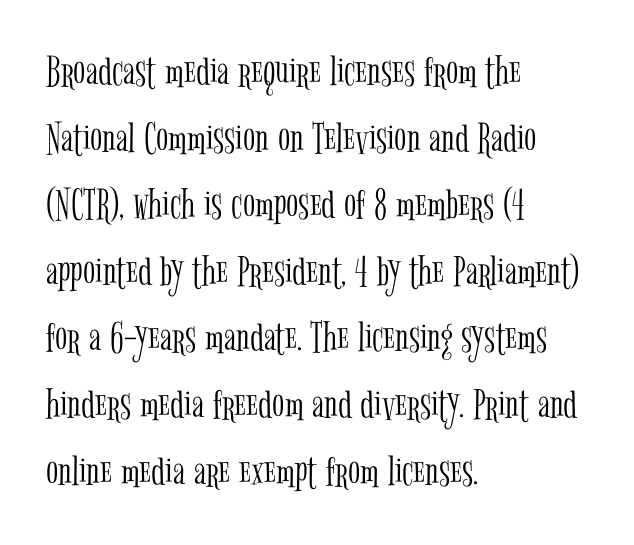
Q: Is the text bold? A: No.
Q: Is the text italic (slanted)? A: No, it is upright.
Q: Is the typeface a serif or a sans-serif typeface? A: Serif.
Q: Is the text underlined? A: No.
Q: How is the paragraph aligned? A: Left-aligned.
Q: Is the spacing between letters normal or unusually wide? A: Normal.
Q: Is the spacing between lines tight, normal or loose? A: Normal.
Q: Width (condensed, normal, or wide)? A: Condensed.
Q: Stroke contrast? A: Low.
Q: x-height? A: Medium.
Q: Monospaced? A: No.
